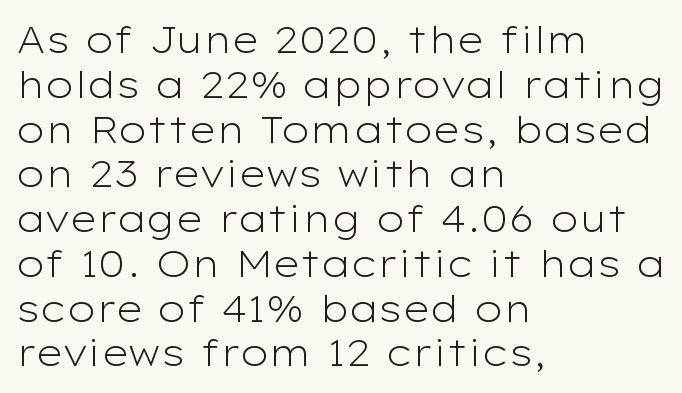
{"serif": "no", "italic": "no", "bold": "no", "weight": "light", "width": "wide", "stroke_contrast": "low", "x_height": "medium", "monospaced": "no", "underline": "no", "align": "left", "line_spacing_ratio": 1.21, "letter_spacing": "normal", "letter_spacing_em": 0.0, "glyph_px": 37}
